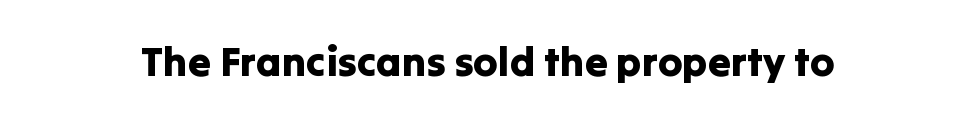
Q: Is the text italic (slanted)? A: No, it is upright.
Q: Is the typeface a serif or a sans-serif typeface? A: Sans-serif.
Q: Is the text underlined? A: No.
Q: Is the spacing between letters normal or unusually wide? A: Normal.
Q: Width (condensed, normal, or wide)? A: Normal.
Q: Stroke contrast? A: Low.
Q: x-height? A: Medium.
Q: Monospaced? A: No.
